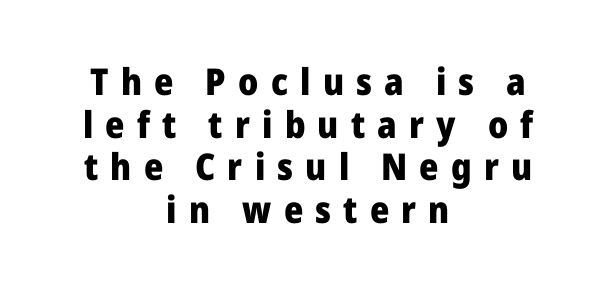
The image shows 37 px heavy sans-serif type, upright; set centered, tight line spacing (1.15x), unusually wide letter spacing (+0.33 em), not underlined; low stroke contrast and a medium x-height.
